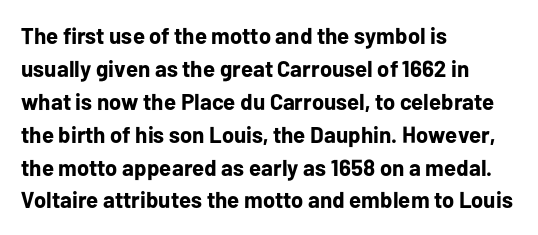
{"italic": "no", "bold": "yes", "underline": "no", "align": "left", "line_spacing": "normal", "line_spacing_ratio": 1.43, "letter_spacing": "normal", "letter_spacing_em": 0.0, "glyph_px": 23}
